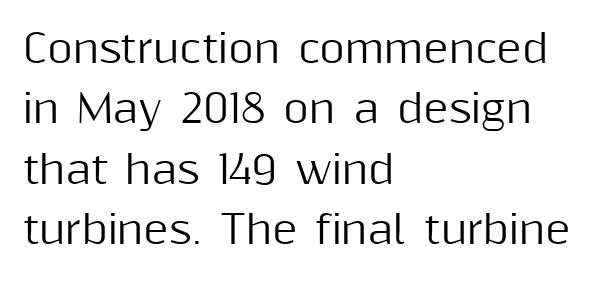
The image shows 39 px sans-serif type, upright; set left-aligned, normal line spacing (1.55x), normal letter spacing, not underlined; medium stroke contrast and a medium x-height.
